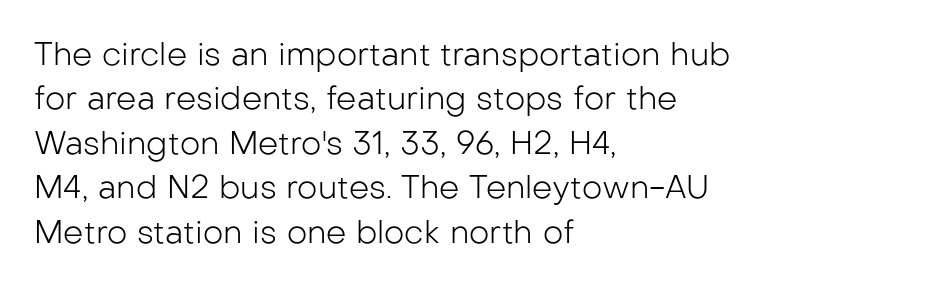
{"serif": "no", "italic": "no", "bold": "no", "weight": "light", "width": "normal", "stroke_contrast": "low", "x_height": "medium", "monospaced": "no", "underline": "no", "align": "left", "line_spacing": "normal", "line_spacing_ratio": 1.39, "letter_spacing": "normal", "letter_spacing_em": 0.0, "glyph_px": 32}
